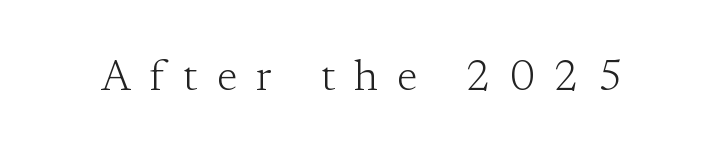
The image shows 42 px light serif type, upright; set unusually wide letter spacing (+0.46 em), not underlined; low stroke contrast and a medium x-height.
